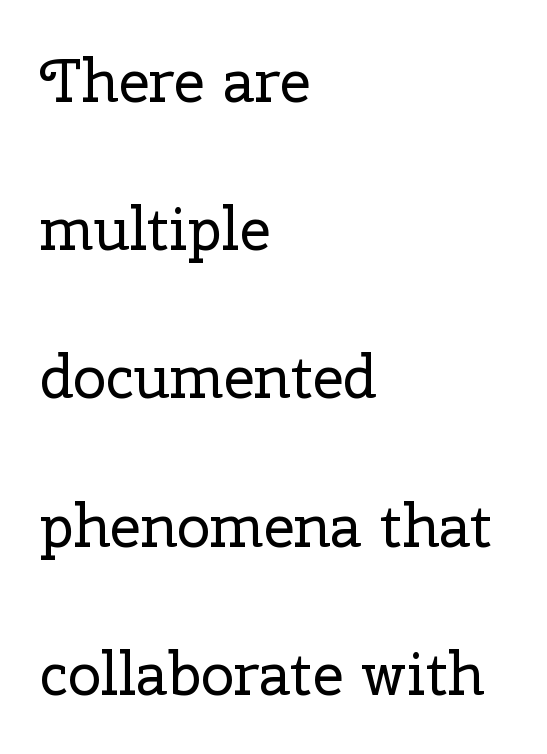
{"serif": "yes", "italic": "no", "bold": "no", "weight": "regular", "width": "normal", "stroke_contrast": "low", "x_height": "medium", "monospaced": "no", "underline": "no", "align": "left", "line_spacing": "loose", "line_spacing_ratio": 2.47, "letter_spacing": "normal", "letter_spacing_em": 0.0, "glyph_px": 60}
